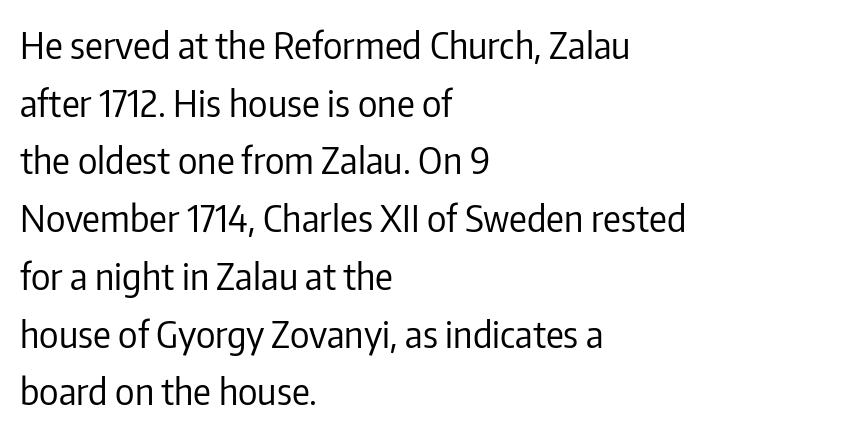
Is this a sans? Yes — the strokes have no serifs. Honestly, there is no underline to notice here at all. The letters stand upright; this is a roman face. These lines are rendered in a variable-pitch font. The passage shown stacks its lines at a standard gap.
